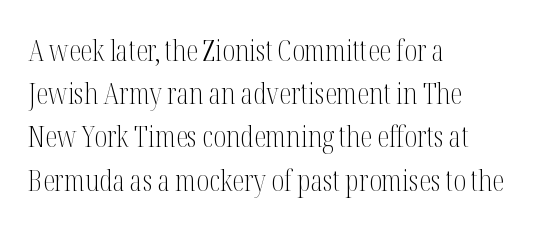
The image shows 30 px light, condensed serif type, upright; set left-aligned, normal line spacing (1.44x), normal letter spacing, not underlined; medium stroke contrast and a medium x-height.
